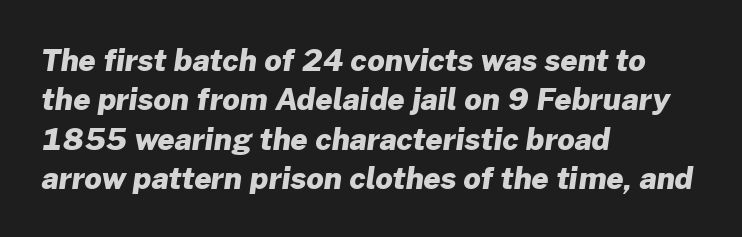
The image shows 30 px heavy sans-serif type; set left-aligned, normal line spacing (1.31x), normal letter spacing, not underlined; low stroke contrast and a medium x-height.
